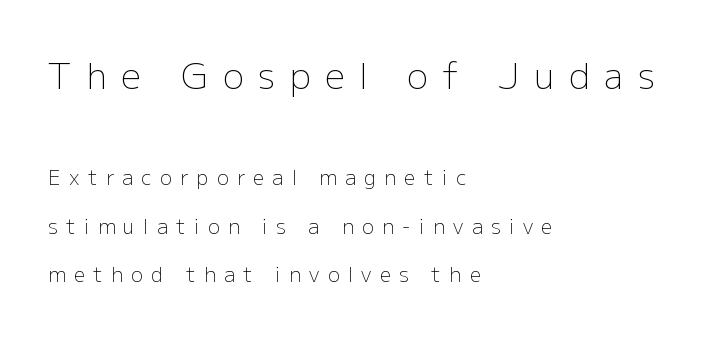
Q: Is the text bold? A: No.
Q: Is the text italic (slanted)? A: No, it is upright.
Q: Is the typeface a serif or a sans-serif typeface? A: Sans-serif.
Q: Is the text underlined? A: No.
Q: How is the paragraph aligned? A: Left-aligned.
Q: Is the spacing between letters normal or unusually wide? A: Unusually wide.
Q: Is the spacing between lines tight, normal or loose? A: Loose.
Q: Which block of text is set in a larger size, the first (top) or the second (bottom)? A: The first (top) one.
Q: Width (condensed, normal, or wide)? A: Normal.
Q: Stroke contrast? A: Low.
Q: x-height? A: Medium.
Q: Monospaced? A: No.
